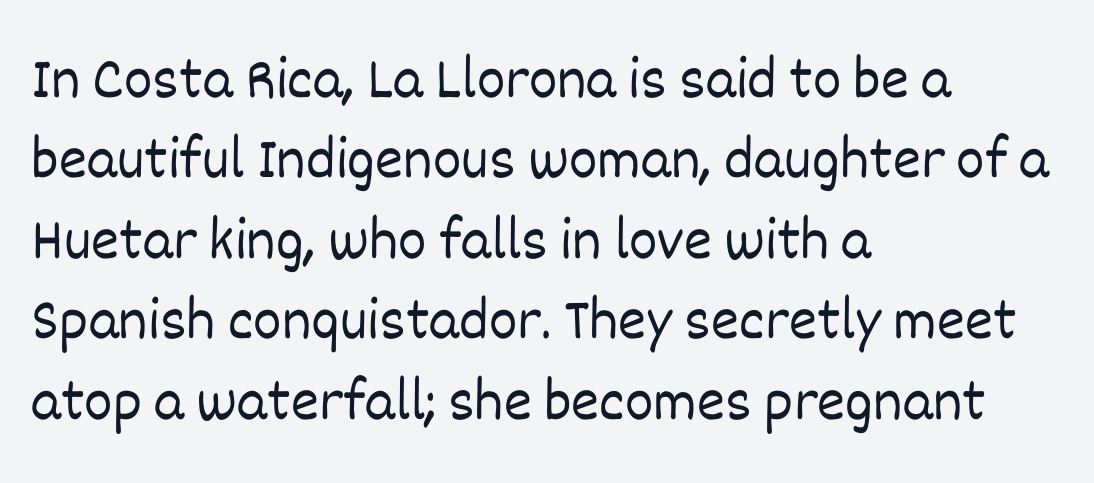
Q: Is the text bold? A: No.
Q: Is the text italic (slanted)? A: No, it is upright.
Q: Is the text underlined? A: No.
Q: How is the paragraph aligned? A: Left-aligned.
Q: Is the spacing between letters normal or unusually wide? A: Normal.
Q: Is the spacing between lines tight, normal or loose? A: Normal.
Q: Width (condensed, normal, or wide)? A: Normal.
Q: Stroke contrast? A: Low.
Q: x-height? A: Large.
Q: Monospaced? A: No.
